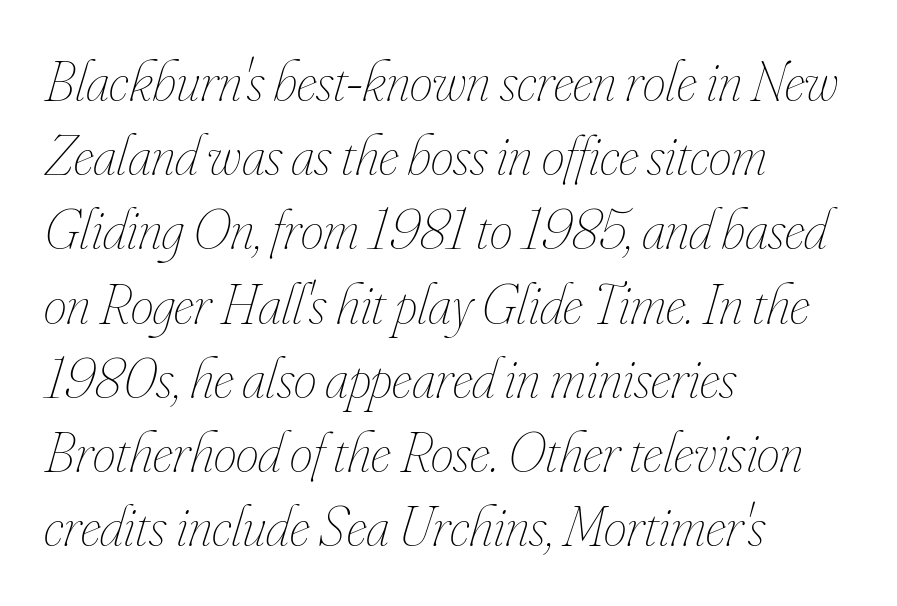
{"italic": "yes", "lean": "right", "slant_degrees": 16, "bold": "no", "weight": "thin", "width": "condensed", "stroke_contrast": "low", "x_height": "small", "monospaced": "no", "underline": "no", "align": "left", "line_spacing": "normal", "line_spacing_ratio": 1.28, "letter_spacing": "normal", "letter_spacing_em": 0.0, "glyph_px": 58}
